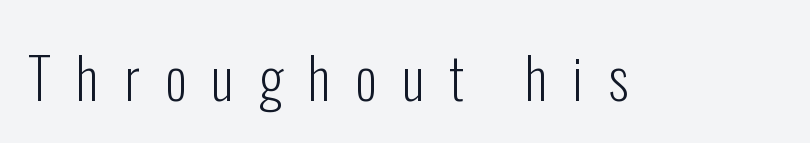
The image shows 56 px light, condensed sans-serif type, upright; set unusually wide letter spacing (+0.45 em), not underlined; low stroke contrast and a medium x-height.
